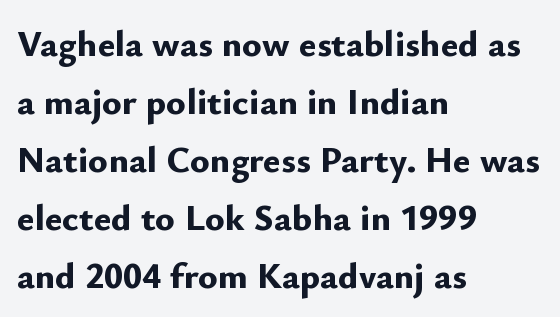
{"serif": "no", "italic": "no", "bold": "yes", "weight": "bold", "width": "normal", "stroke_contrast": "low", "x_height": "small", "monospaced": "no", "underline": "no", "align": "left", "line_spacing": "normal", "line_spacing_ratio": 1.57, "letter_spacing": "normal", "letter_spacing_em": 0.0, "glyph_px": 37}
